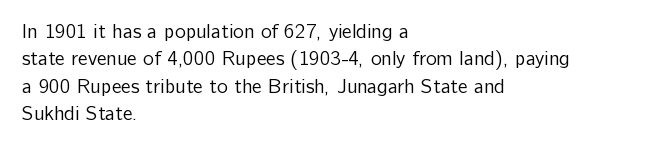
The image shows 20 px text type, upright; set left-aligned, normal line spacing (1.37x), normal letter spacing, not underlined.
